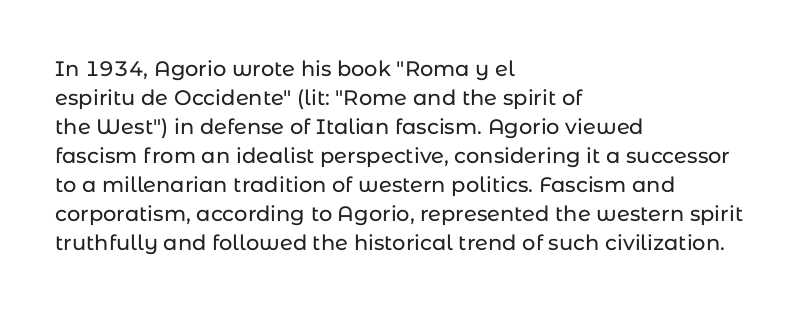
The image shows 21 px text type, upright; set left-aligned, normal line spacing (1.38x), normal letter spacing, not underlined.
